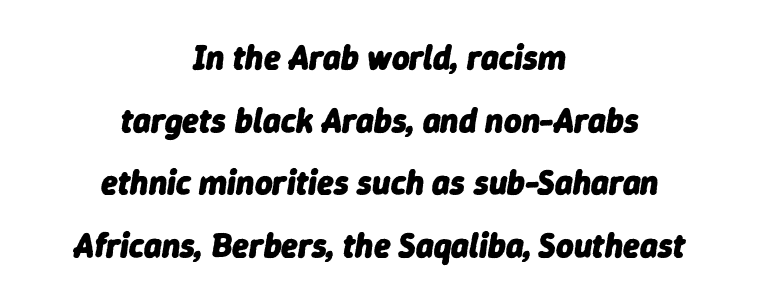
Q: Is the text bold? A: Yes.
Q: Is the text italic (slanted)? A: Yes, it leans right by about 9 degrees.
Q: Is the text underlined? A: No.
Q: How is the paragraph aligned? A: Centered.
Q: Is the spacing between letters normal or unusually wide? A: Normal.
Q: Width (condensed, normal, or wide)? A: Normal.
Q: Stroke contrast? A: Low.
Q: x-height? A: Medium.
Q: Monospaced? A: No.
